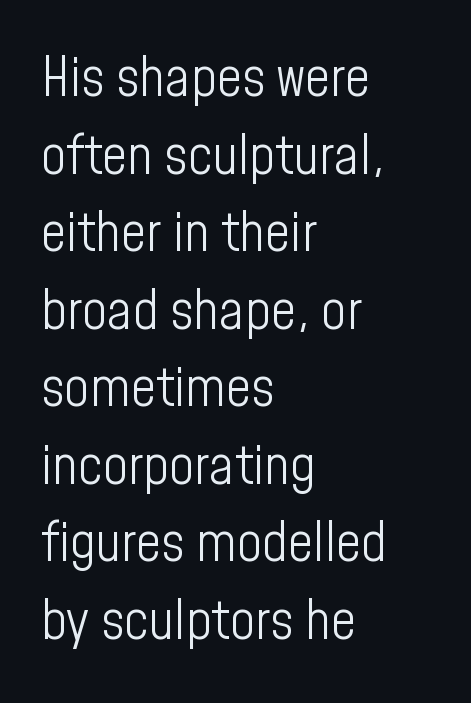
Honestly, the row spacing looks completely unremarkable. Varying glyph widths throughout — classic text-font behaviour. The face used here is rendered with its standard letterfit. A light-to-regular cut is what we see here. The type family on display is of the sans-serif kind. The lines are quadded left.
